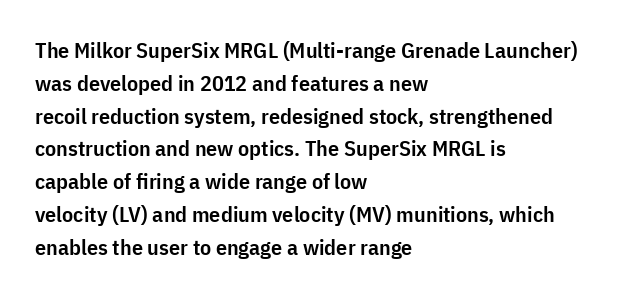
The image shows 22 px text type, upright; set left-aligned, normal line spacing (1.49x), normal letter spacing, not underlined.
